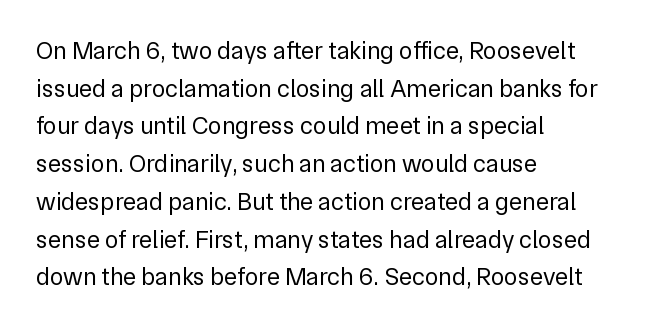
The image shows 25 px text type, upright; set left-aligned, normal line spacing (1.51x), normal letter spacing, not underlined.
